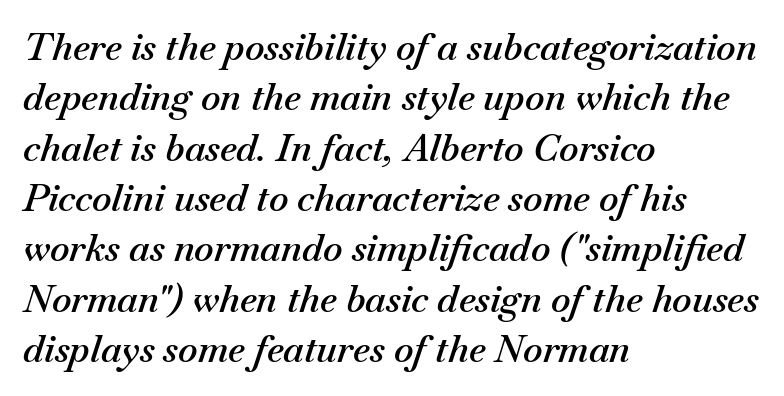
The image shows 37 px semibold type, italic (leaning right); set left-aligned, normal line spacing (1.36x), normal letter spacing, not underlined; medium stroke contrast and a small x-height.
